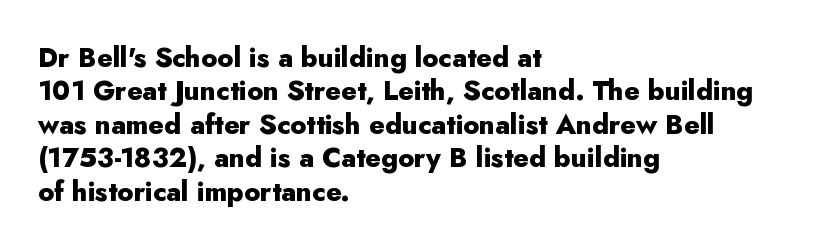
{"italic": "no", "bold": "yes", "underline": "no", "align": "left", "line_spacing_ratio": 1.24, "letter_spacing": "normal", "letter_spacing_em": 0.0, "glyph_px": 27}
